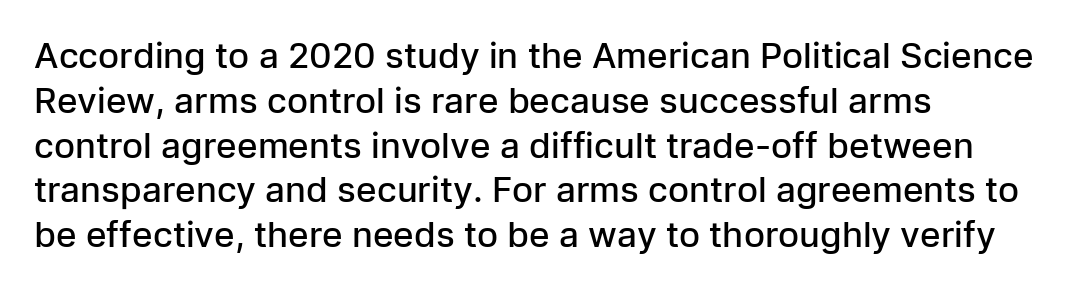
Q: Is the text bold? A: Semi-bold.
Q: Is the text italic (slanted)? A: No, it is upright.
Q: Is the typeface a serif or a sans-serif typeface? A: Sans-serif.
Q: Is the text underlined? A: No.
Q: How is the paragraph aligned? A: Left-aligned.
Q: Is the spacing between letters normal or unusually wide? A: Normal.
Q: Is the spacing between lines tight, normal or loose? A: Normal.
Q: Width (condensed, normal, or wide)? A: Normal.
Q: Stroke contrast? A: Low.
Q: x-height? A: Medium.
Q: Monospaced? A: No.
